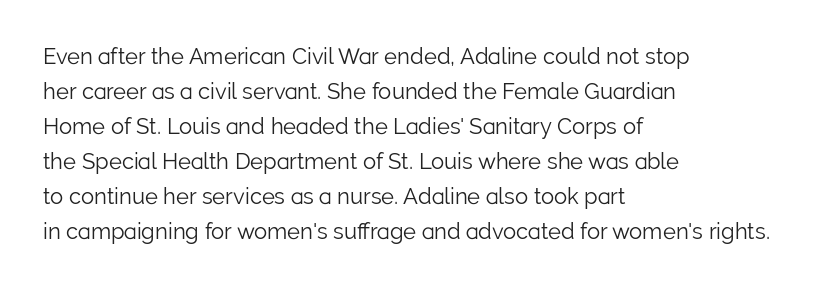
Q: Is the text bold? A: No.
Q: Is the text italic (slanted)? A: No, it is upright.
Q: Is the text underlined? A: No.
Q: How is the paragraph aligned? A: Left-aligned.
Q: Is the spacing between letters normal or unusually wide? A: Normal.
Q: Is the spacing between lines tight, normal or loose? A: Normal.
